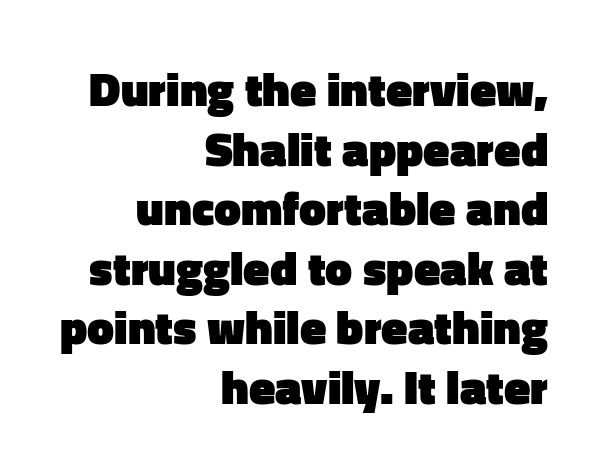
Each letter's strokes conclude bluntly, with no projecting serifs. The passage shown is not underscored anywhere. The characters look thick and weighty, a clear bold. This sample uses an upright cut, with every glyph sitting square on the baseline. Notice how the passage keeps a crisp vertical edge on the right only.
